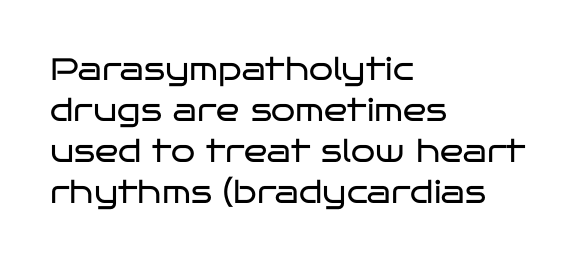
The image shows 31 px regular-weight, wide sans-serif type, upright; set left-aligned, normal line spacing (1.32x), normal letter spacing, not underlined; low stroke contrast and a large x-height.
